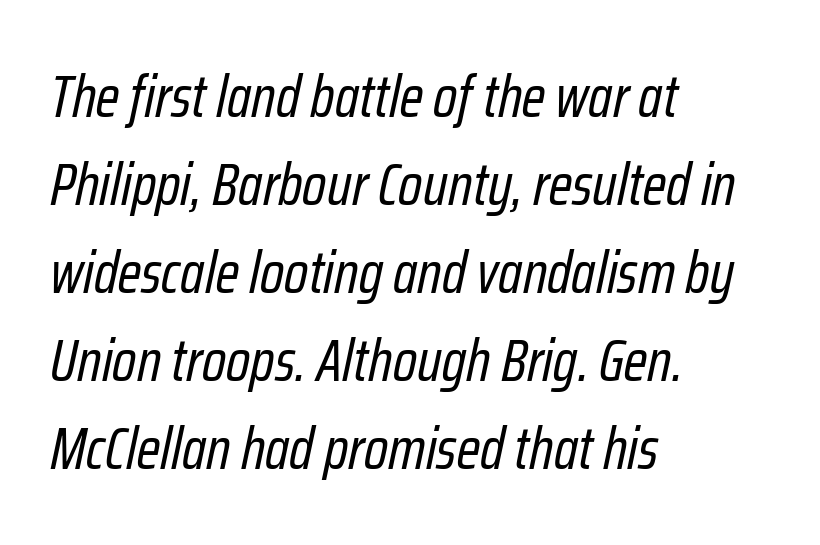
{"italic": "yes", "lean": "right", "slant_degrees": 12, "bold": "no", "weight": "regular", "width": "condensed", "stroke_contrast": "low", "x_height": "medium", "monospaced": "no", "underline": "no", "align": "left", "line_spacing": "normal", "line_spacing_ratio": 1.49, "letter_spacing": "normal", "letter_spacing_em": 0.0, "glyph_px": 59}
